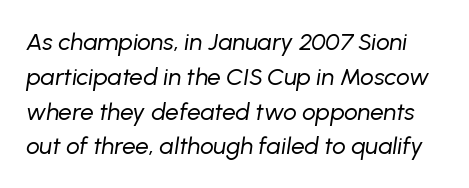
Q: Is the text bold? A: No.
Q: Is the text italic (slanted)? A: Yes, it leans right by about 8 degrees.
Q: Is the text underlined? A: No.
Q: Is the spacing between letters normal or unusually wide? A: Normal.
Q: Is the spacing between lines tight, normal or loose? A: Normal.
